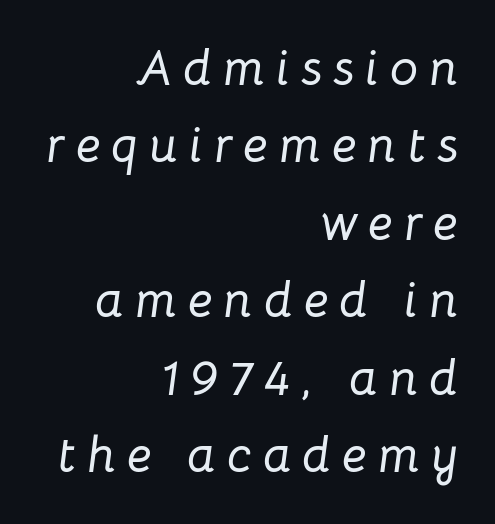
Q: Is the text italic (slanted)? A: Yes, it leans right by about 8 degrees.
Q: Is the text underlined? A: No.
Q: How is the paragraph aligned? A: Right-aligned.
Q: Is the spacing between letters normal or unusually wide? A: Unusually wide.
Q: Is the spacing between lines tight, normal or loose? A: Normal.
Q: Width (condensed, normal, or wide)? A: Normal.
Q: Stroke contrast? A: Low.
Q: x-height? A: Medium.
Q: Monospaced? A: No.
